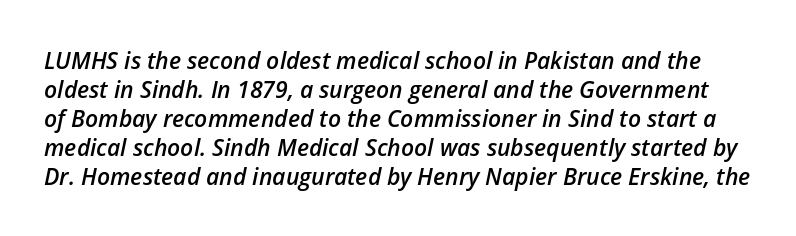
{"italic": "yes", "lean": "right", "slant_degrees": 12, "bold": "semi", "underline": "no", "line_spacing": "normal", "line_spacing_ratio": 1.26, "letter_spacing": "normal", "letter_spacing_em": 0.0, "glyph_px": 23}
